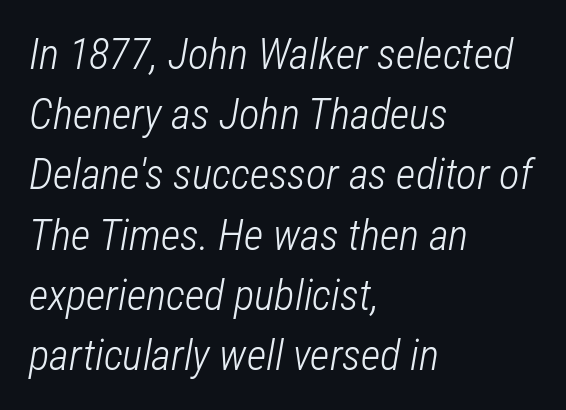
You could call the tracking neutral — neither tight nor loose. The letters are slanted; this is an italic face. Character widths vary here, with narrow letters taking less room than wide ones. The zone under the glyphs is completely vacant. The rows are spaced the way most documents space them. Stem width sits at or under what a default text font uses.
